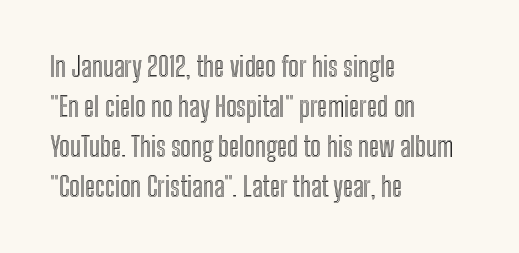
Q: Is the text italic (slanted)? A: No, it is upright.
Q: Is the text underlined? A: No.
Q: How is the paragraph aligned? A: Left-aligned.
Q: Is the spacing between letters normal or unusually wide? A: Normal.
Q: Is the spacing between lines tight, normal or loose? A: Normal.
